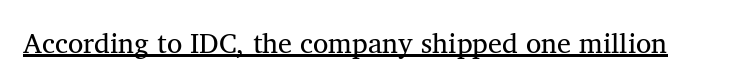
{"serif": "yes", "italic": "no", "bold": "no", "weight": "regular", "width": "normal", "stroke_contrast": "medium", "x_height": "medium", "monospaced": "no", "underline": "yes", "letter_spacing": "normal", "letter_spacing_em": 0.0, "glyph_px": 28}
